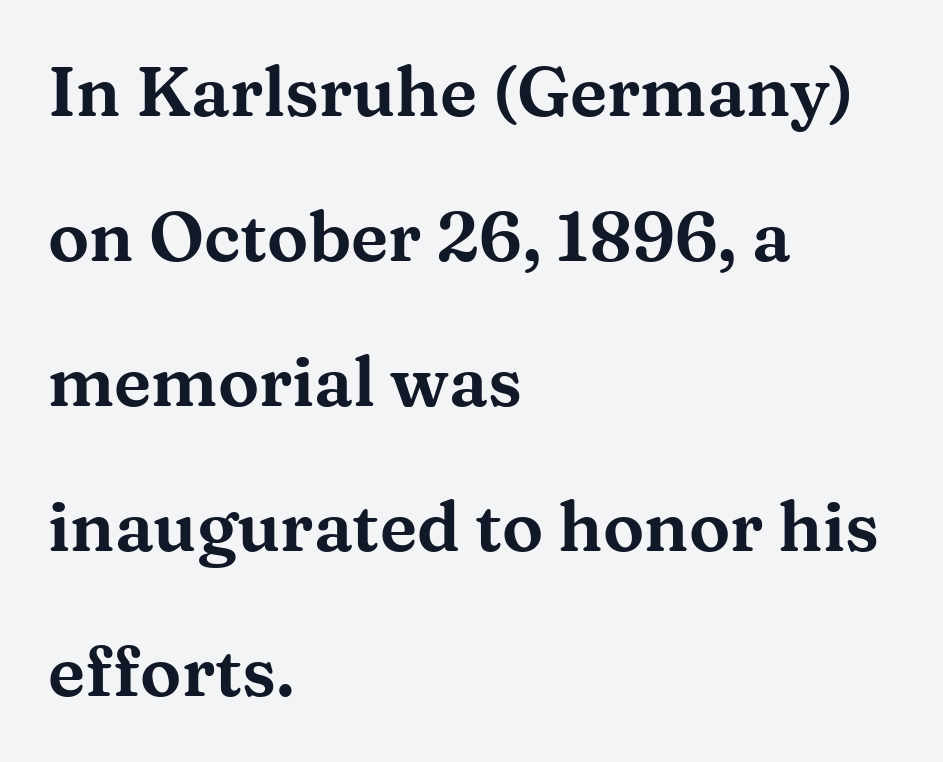
Q: Is the text italic (slanted)? A: No, it is upright.
Q: Is the typeface a serif or a sans-serif typeface? A: Serif.
Q: Is the text underlined? A: No.
Q: How is the paragraph aligned? A: Left-aligned.
Q: Is the spacing between letters normal or unusually wide? A: Normal.
Q: Is the spacing between lines tight, normal or loose? A: Loose.
Q: Width (condensed, normal, or wide)? A: Wide.
Q: Stroke contrast? A: Medium.
Q: x-height? A: Medium.
Q: Monospaced? A: No.
